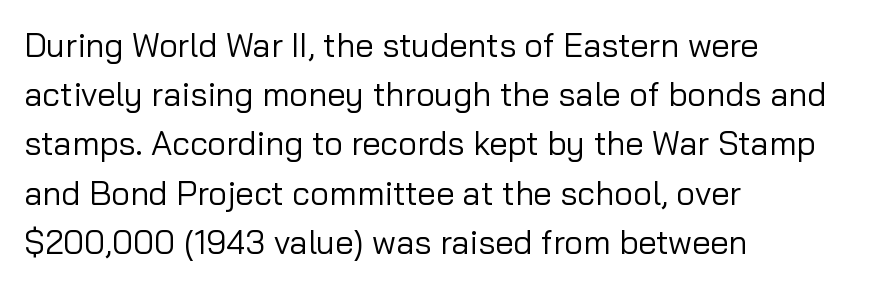
The weight tops out at a normal text grade. The rendering anchors every line to the left-hand side. Any mark beneath the type? The region is blank. Every character sits straight up, as roman type does.
